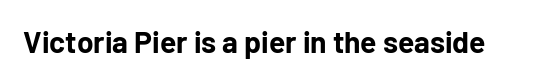
Q: Is the text bold? A: Yes.
Q: Is the text italic (slanted)? A: No, it is upright.
Q: Is the typeface a serif or a sans-serif typeface? A: Sans-serif.
Q: Is the text underlined? A: No.
Q: Is the spacing between letters normal or unusually wide? A: Normal.
Q: Width (condensed, normal, or wide)? A: Normal.
Q: Stroke contrast? A: Low.
Q: x-height? A: Medium.
Q: Monospaced? A: No.
